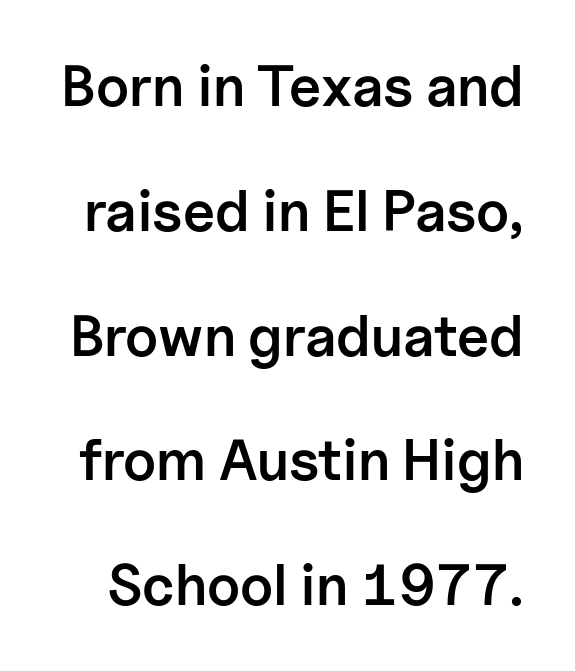
The type sits square on the baseline with zero lean. Here the designer chose a conventional face with non-uniform glyph widths. In terms of letterspacing, this is plain default setting. The baseline area is clear. Is the type bold? Partly — it's a semibold, heavier than regular but not fully bold. Compared with typical paragraphs, the rows here are farther apart.
